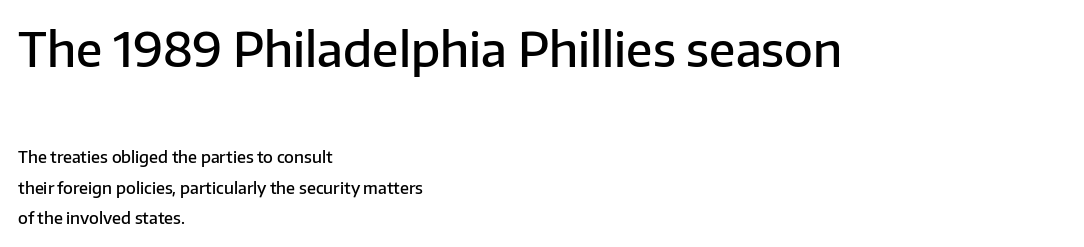
The image shows 47 px semibold sans-serif type, upright; set left-aligned, loose line spacing (1.92x), normal letter spacing, not underlined; the first (top) block is 2.94x larger; low stroke contrast and a medium x-height.
